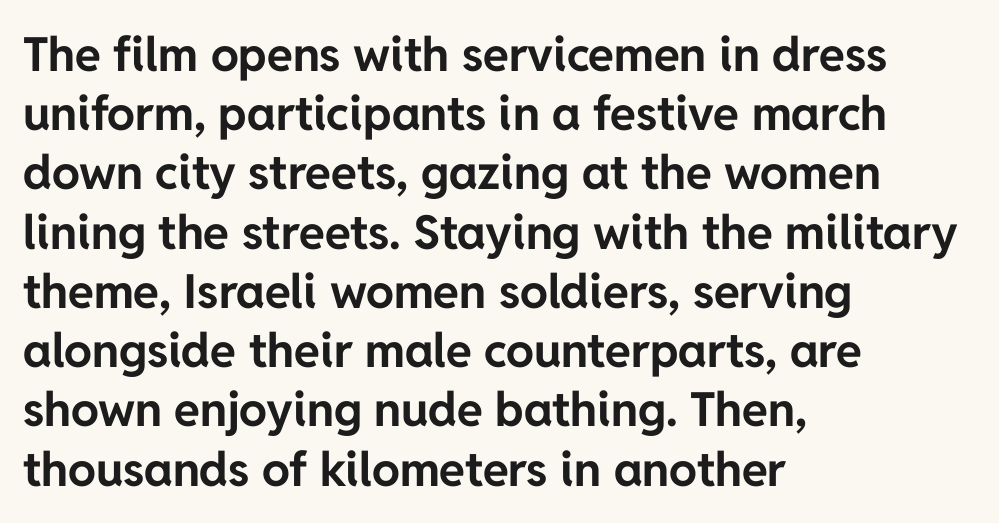
{"serif": "no", "italic": "no", "bold": "yes", "weight": "bold", "width": "normal", "stroke_contrast": "low", "x_height": "medium", "monospaced": "no", "underline": "no", "align": "left", "line_spacing": "normal", "line_spacing_ratio": 1.26, "letter_spacing": "normal", "letter_spacing_em": 0.0, "glyph_px": 47}
